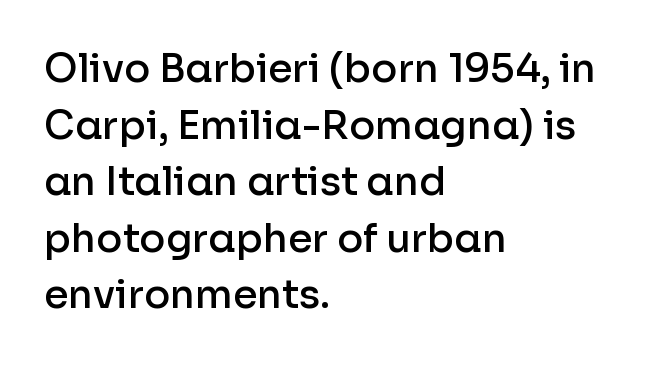
The rendering uses a semibold face; strokes are thickened but not to full bold. The passage shown has conventional tracking throughout. This sample has the flowing, uneven cadence of proportional lettering. Underlining? Definitely not there. A student would call this left alignment; a typographer would say flush left, rag right. Each letter's strokes conclude bluntly, with no projecting serifs.
